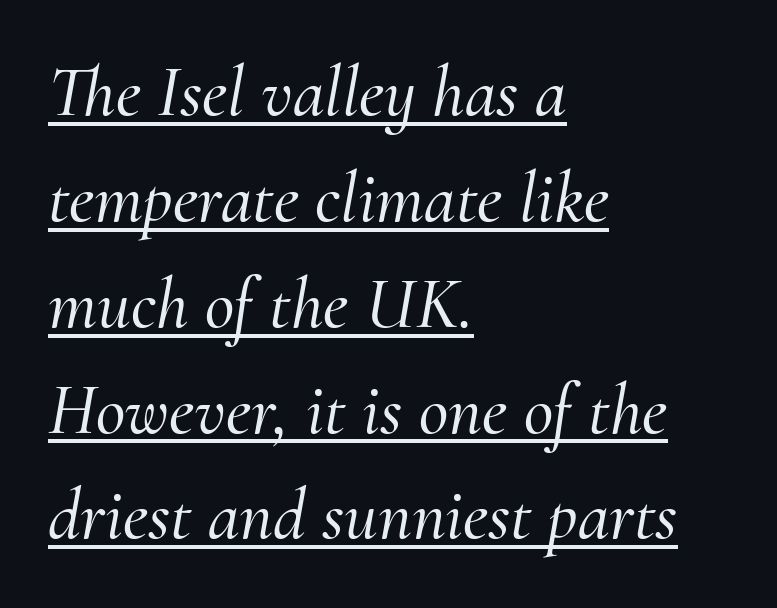
Q: Is the text italic (slanted)? A: Yes, it leans right by about 10 degrees.
Q: Is the typeface a serif or a sans-serif typeface? A: Serif.
Q: Is the text underlined? A: Yes.
Q: How is the paragraph aligned? A: Left-aligned.
Q: Is the spacing between letters normal or unusually wide? A: Normal.
Q: Is the spacing between lines tight, normal or loose? A: Normal.
Q: Width (condensed, normal, or wide)? A: Normal.
Q: Stroke contrast? A: Medium.
Q: x-height? A: Small.
Q: Monospaced? A: No.
